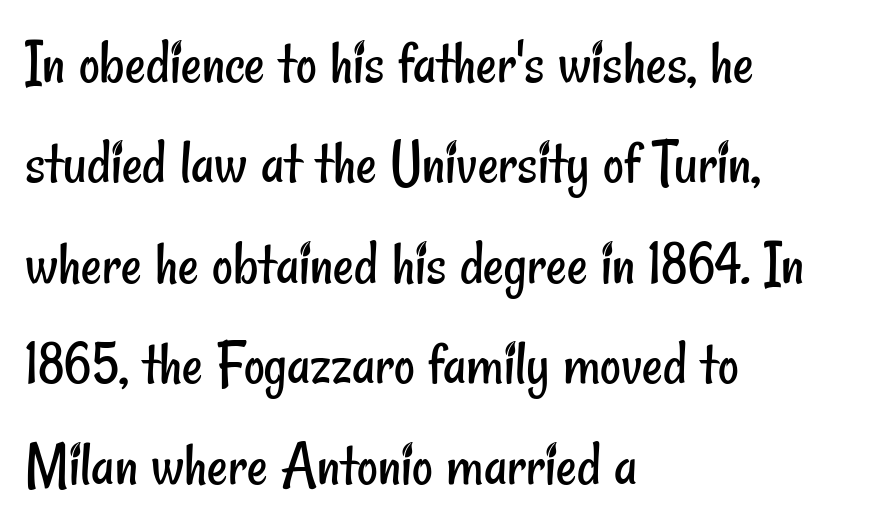
The image shows 64 px regular-weight, condensed sans-serif type; set left-aligned, normal line spacing (1.57x), normal letter spacing, not underlined; low stroke contrast and a small x-height.
